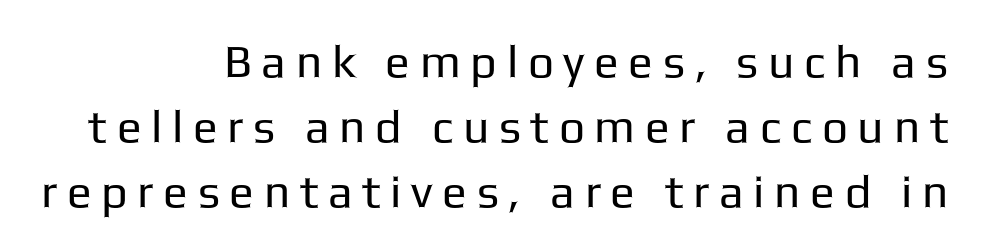
Q: Is the text bold? A: No.
Q: Is the text italic (slanted)? A: No, it is upright.
Q: Is the typeface a serif or a sans-serif typeface? A: Sans-serif.
Q: Is the text underlined? A: No.
Q: How is the paragraph aligned? A: Right-aligned.
Q: Is the spacing between letters normal or unusually wide? A: Unusually wide.
Q: Is the spacing between lines tight, normal or loose? A: Normal.
Q: Width (condensed, normal, or wide)? A: Normal.
Q: Stroke contrast? A: Low.
Q: x-height? A: Medium.
Q: Monospaced? A: No.
